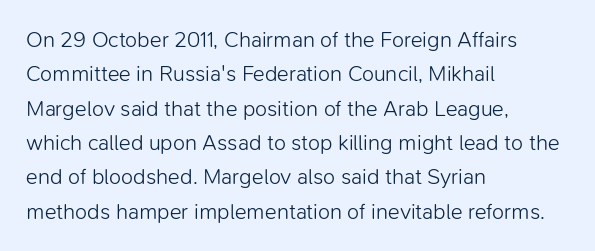
{"italic": "no", "bold": "no", "underline": "no", "align": "left", "line_spacing": "normal", "line_spacing_ratio": 1.56, "letter_spacing": "normal", "letter_spacing_em": 0.0, "glyph_px": 22}
